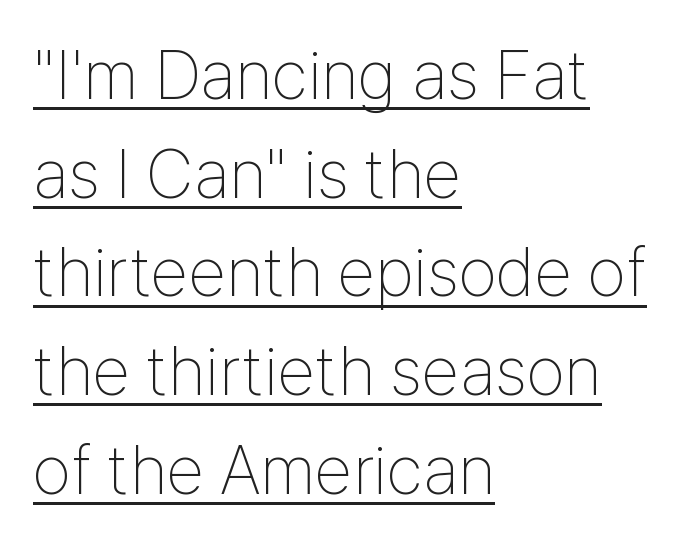
The image shows 69 px thin, condensed sans-serif type, upright; set left-aligned, normal line spacing (1.43x), normal letter spacing, underlined; low stroke contrast and a medium x-height.
